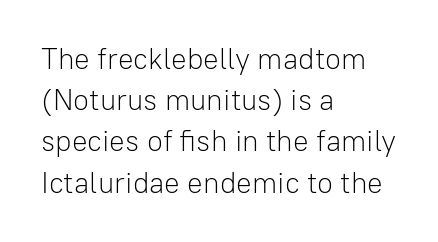
{"serif": "no", "italic": "no", "bold": "no", "weight": "light", "width": "normal", "stroke_contrast": "low", "x_height": "medium", "monospaced": "no", "underline": "no", "align": "left", "line_spacing": "normal", "line_spacing_ratio": 1.42, "letter_spacing": "normal", "letter_spacing_em": 0.0, "glyph_px": 29}
